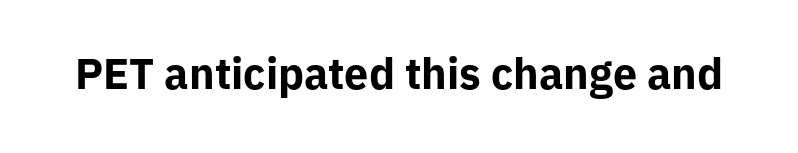
Q: Is the text bold? A: Yes.
Q: Is the text italic (slanted)? A: No, it is upright.
Q: Is the typeface a serif or a sans-serif typeface? A: Sans-serif.
Q: Is the text underlined? A: No.
Q: Is the spacing between letters normal or unusually wide? A: Normal.
Q: Width (condensed, normal, or wide)? A: Normal.
Q: Stroke contrast? A: Low.
Q: x-height? A: Medium.
Q: Monospaced? A: No.
